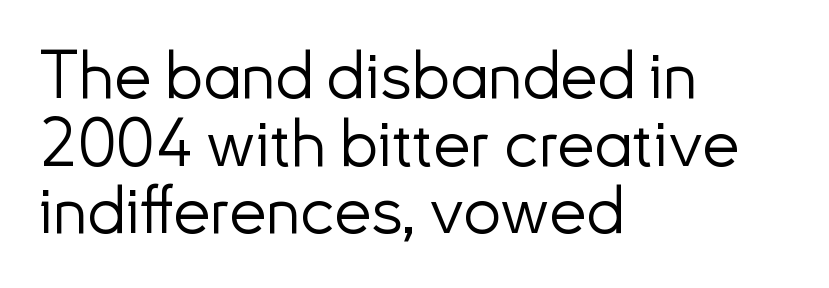
The image shows 67 px light sans-serif type, upright; set left-aligned, tight line spacing (1.01x), normal letter spacing, not underlined; low stroke contrast and a small x-height.
